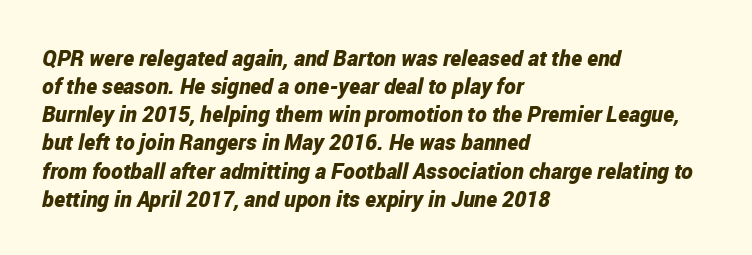
Q: Is the text bold? A: Yes.
Q: Is the text italic (slanted)? A: Yes, it leans right by about 12 degrees.
Q: Is the text underlined? A: No.
Q: How is the paragraph aligned? A: Left-aligned.
Q: Is the spacing between letters normal or unusually wide? A: Normal.
Q: Is the spacing between lines tight, normal or loose? A: Normal.
